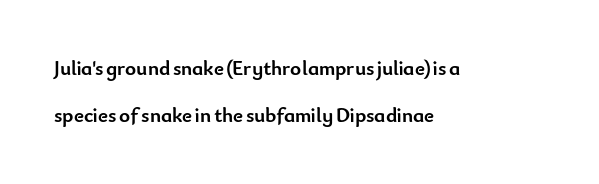
The gaps between neighbouring characters are ordinary and unremarkable. It's the straight-up-and-down kind of type. This rendering uses left alignment, leaving the right contour irregular. Widely set lines give the paragraph a tall, airy silhouette. Typographic density is high because the face is bold. Unmarked baselines from the first word to the last.
